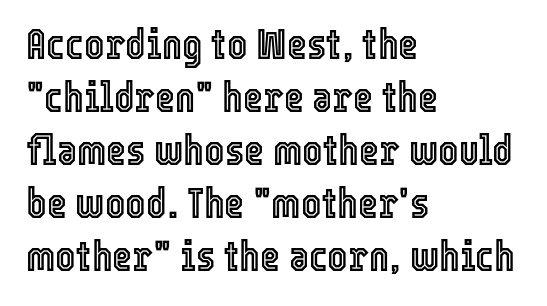
The image shows 43 px condensed type, upright; set left-aligned, line spacing 1.23x, normal letter spacing, not underlined; a medium x-height.
